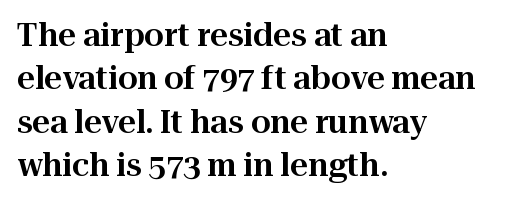
{"serif": "yes", "italic": "no", "width": "normal", "stroke_contrast": "high", "x_height": "medium", "monospaced": "no", "underline": "no", "align": "left", "line_spacing": "normal", "line_spacing_ratio": 1.4, "letter_spacing": "normal", "letter_spacing_em": 0.0, "glyph_px": 31}
